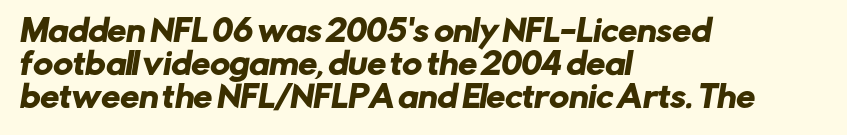
{"serif": "no", "width": "normal", "stroke_contrast": "low", "x_height": "medium", "monospaced": "no", "underline": "no", "align": "left", "line_spacing": "tight", "line_spacing_ratio": 1.1, "letter_spacing": "normal", "letter_spacing_em": 0.0, "glyph_px": 30}
